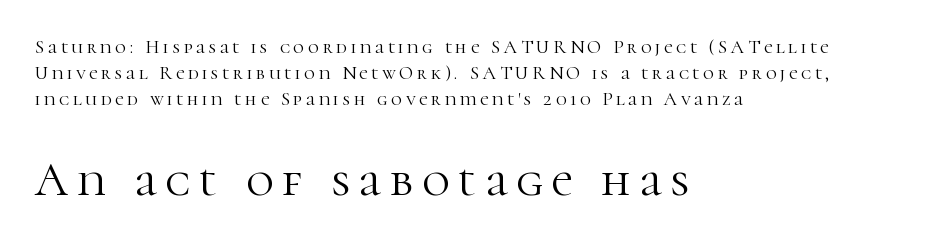
Q: Is the text bold? A: No.
Q: Is the text italic (slanted)? A: No, it is upright.
Q: Is the typeface a serif or a sans-serif typeface? A: Serif.
Q: Is the text underlined? A: No.
Q: How is the paragraph aligned? A: Left-aligned.
Q: Is the spacing between lines tight, normal or loose? A: Normal.
Q: Which block of text is set in a larger size, the first (top) or the second (bottom)? A: The second (bottom) one.
Q: Width (condensed, normal, or wide)? A: Normal.
Q: Stroke contrast? A: High.
Q: x-height? A: Medium.
Q: Monospaced? A: No.
